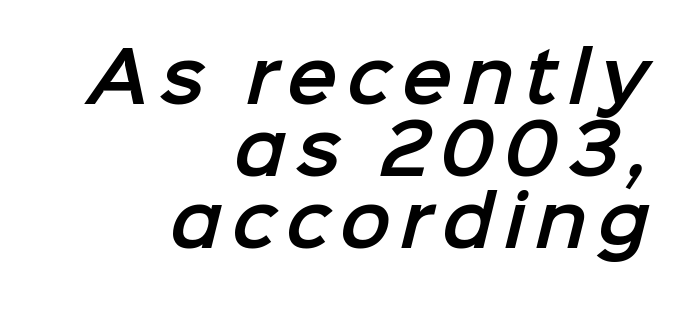
This sample has the flowing, uneven cadence of proportional lettering. In terms of leading, this rendering errs on the cramped side. Teacher's note: observe the even right margin — that is flush-right alignment. Anything drawn beneath the words? Only blank space. Classification — sans serif.
